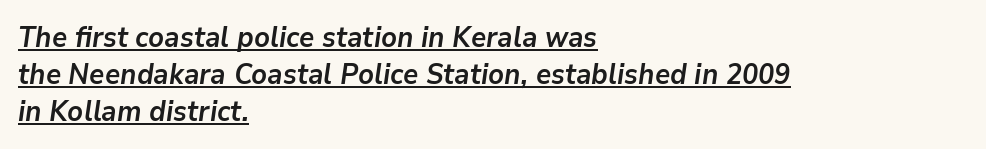
The tracking reads as untouched default to a designer's eye. In designer terms, the underline attribute is active on this setting. Layout note: lines flush left. This sample has the flowing, uneven cadence of proportional lettering. When letters slant like this, we call the style italic. A normal amount of white space separates one row of letters from the next.
